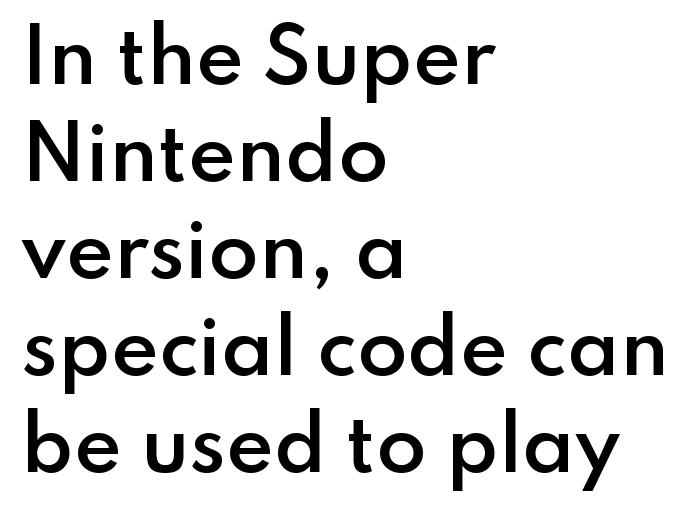
{"serif": "no", "italic": "no", "bold": "semi", "weight": "semibold", "width": "normal", "stroke_contrast": "low", "x_height": "small", "monospaced": "no", "underline": "no", "align": "left", "line_spacing": "normal", "line_spacing_ratio": 1.33, "letter_spacing": "normal", "letter_spacing_em": 0.0, "glyph_px": 73}
